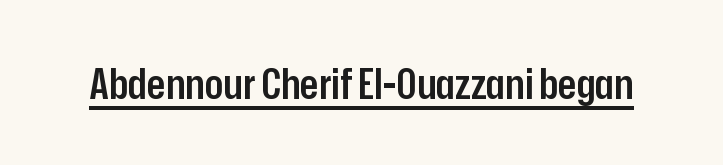
Q: Is the text bold? A: Semi-bold.
Q: Is the text italic (slanted)? A: No, it is upright.
Q: Is the typeface a serif or a sans-serif typeface? A: Sans-serif.
Q: Is the text underlined? A: Yes.
Q: Is the spacing between letters normal or unusually wide? A: Normal.
Q: Width (condensed, normal, or wide)? A: Condensed.
Q: Stroke contrast? A: Low.
Q: x-height? A: Medium.
Q: Monospaced? A: No.
